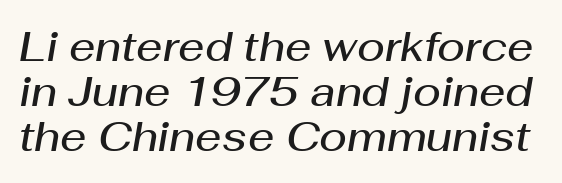
{"italic": "yes", "lean": "right", "slant_degrees": 10, "bold": "semi", "weight": "semibold", "width": "normal", "stroke_contrast": "medium", "x_height": "medium", "monospaced": "no", "underline": "no", "line_spacing": "tight", "line_spacing_ratio": 1.1, "letter_spacing": "normal", "letter_spacing_em": 0.0, "glyph_px": 41}
